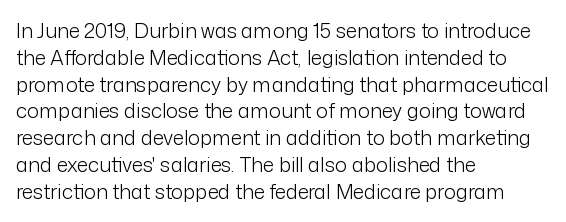
The image shows 20 px text type, upright; set left-aligned, normal line spacing (1.34x), normal letter spacing, not underlined.
